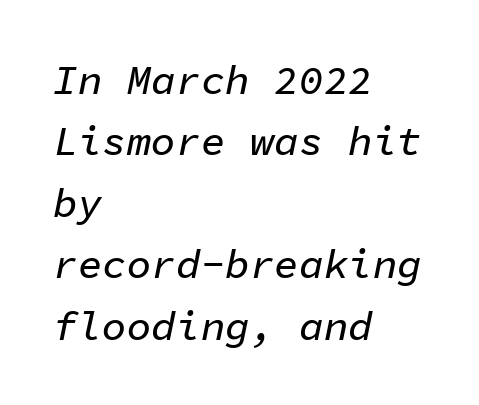
{"italic": "yes", "lean": "right", "slant_degrees": 11, "width": "normal", "stroke_contrast": "low", "x_height": "medium", "monospaced": "yes", "underline": "no", "align": "left", "line_spacing": "normal", "line_spacing_ratio": 1.5, "letter_spacing": "normal", "letter_spacing_em": 0.0, "glyph_px": 41}
